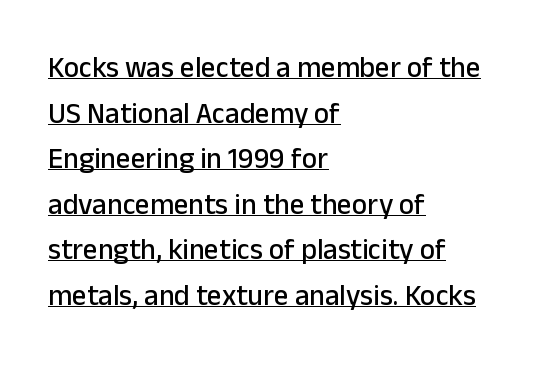
Q: Is the text italic (slanted)? A: No, it is upright.
Q: Is the typeface a serif or a sans-serif typeface? A: Sans-serif.
Q: Is the text underlined? A: Yes.
Q: How is the paragraph aligned? A: Left-aligned.
Q: Is the spacing between letters normal or unusually wide? A: Normal.
Q: Is the spacing between lines tight, normal or loose? A: Normal.
Q: Width (condensed, normal, or wide)? A: Normal.
Q: Stroke contrast? A: Low.
Q: x-height? A: Medium.
Q: Monospaced? A: No.
